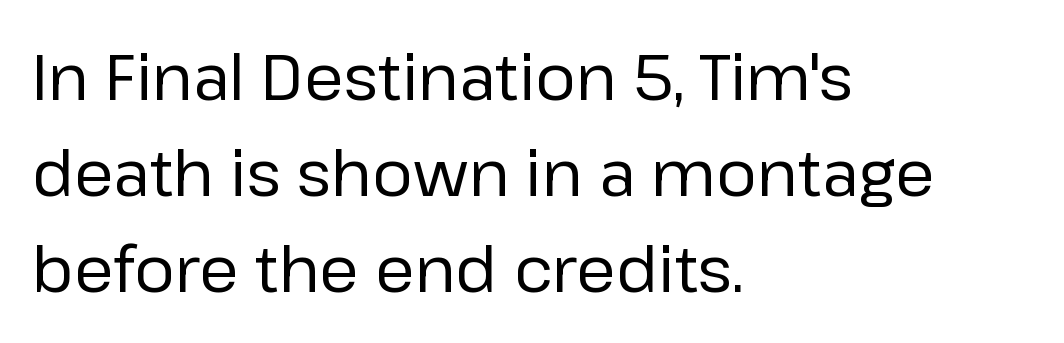
The words here are not underlined. The characters display no serif detailing; their extremities are plain. The letterforms sit shoulder to shoulder at normal distance. This sample has the flowing, uneven cadence of proportional lettering. The lettering holds an erect, upright posture throughout. The characters are drawn with everyday or finer stroke widths.
